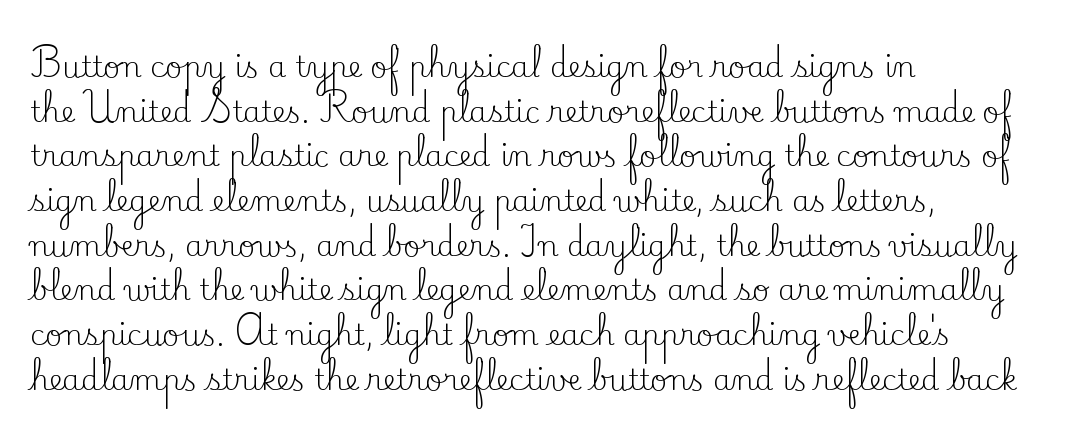
The image shows 29 px regular-weight type, upright; set left-aligned, normal line spacing (1.54x), normal letter spacing, not underlined; low stroke contrast and a small x-height.
